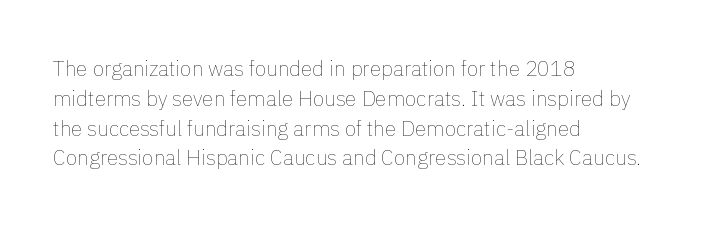
Q: Is the text bold? A: No.
Q: Is the text italic (slanted)? A: No, it is upright.
Q: Is the text underlined? A: No.
Q: How is the paragraph aligned? A: Left-aligned.
Q: Is the spacing between letters normal or unusually wide? A: Normal.
Q: Is the spacing between lines tight, normal or loose? A: Normal.
